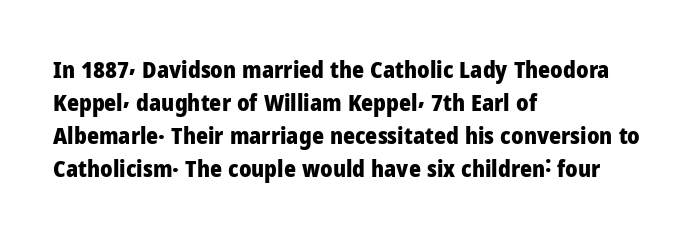
The image shows 23 px bold type, upright; set left-aligned, normal line spacing (1.44x), normal letter spacing, not underlined.
